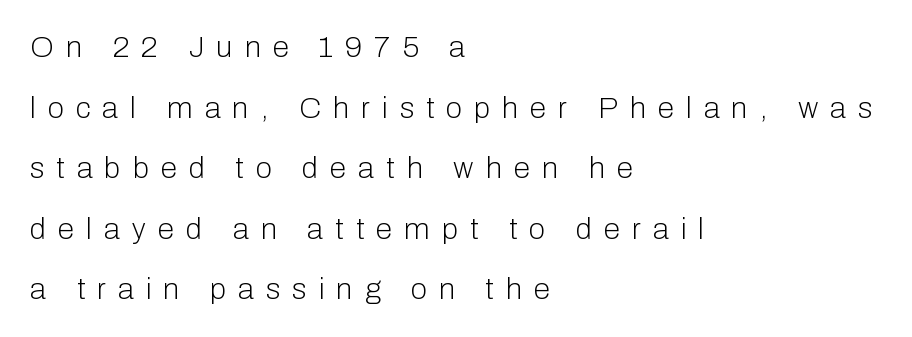
Q: Is the text bold? A: No.
Q: Is the text italic (slanted)? A: No, it is upright.
Q: Is the typeface a serif or a sans-serif typeface? A: Sans-serif.
Q: Is the text underlined? A: No.
Q: How is the paragraph aligned? A: Left-aligned.
Q: Is the spacing between letters normal or unusually wide? A: Unusually wide.
Q: Is the spacing between lines tight, normal or loose? A: Loose.
Q: Width (condensed, normal, or wide)? A: Normal.
Q: Stroke contrast? A: Low.
Q: x-height? A: Medium.
Q: Monospaced? A: No.
